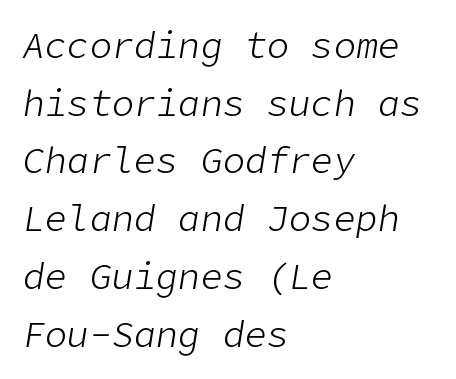
The image shows 37 px light type, italic (leaning right); set left-aligned, normal line spacing (1.56x), normal letter spacing, not underlined; low stroke contrast and a medium x-height.
